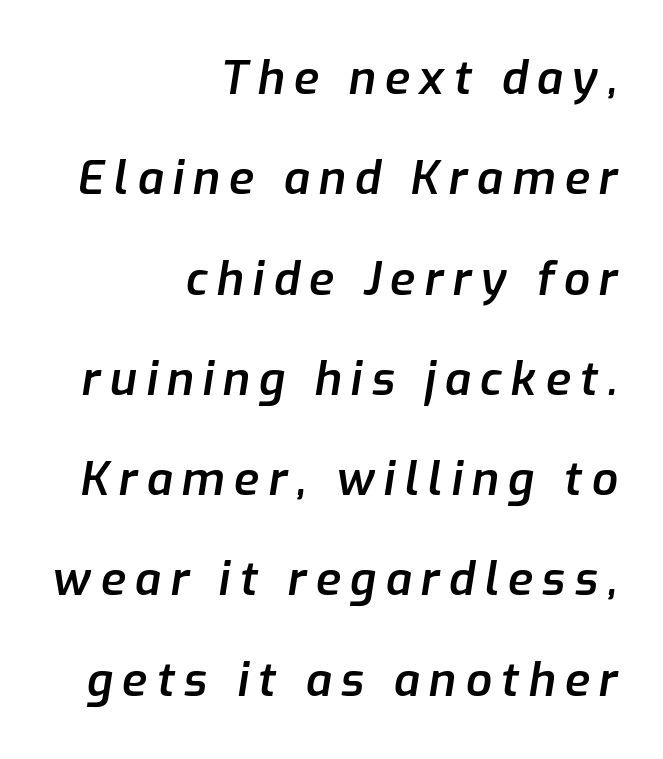
You could only call the tracking loose — the letters float apart. Do the characters align in a grid? No, the font is proportional. The designer dialed line spacing up above the default. The setting favours the right margin, as signatures and pull-quotes sometimes do. Semibold letterforms, between regular and bold. Looking at the ascenders, they clearly lean.
